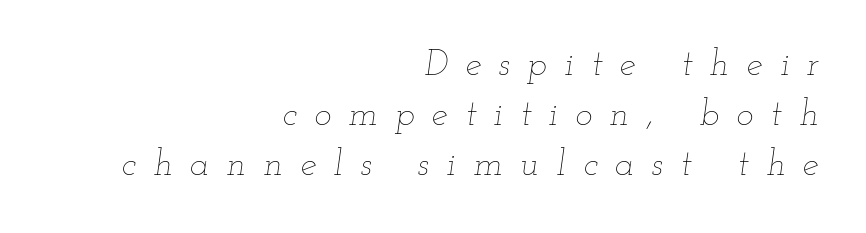
Right-aligned paragraph, ragged on the left. The whole block is typeset with a tilt. Here the designer chose a conventional face with non-uniform glyph widths. Descender tails drop into unmarked territory. The horizontal fit of the characters is loose and conspicuously gappy. Bold? No — there's no thickening of the strokes.
